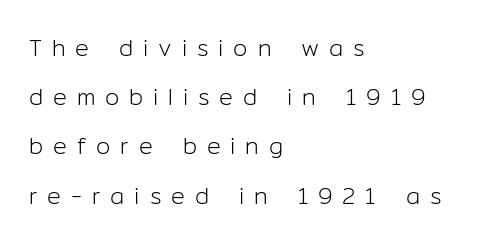
{"italic": "no", "bold": "no", "underline": "no", "align": "left", "line_spacing": "loose", "line_spacing_ratio": 2.14, "letter_spacing": "wide", "letter_spacing_em": 0.43, "glyph_px": 23}
